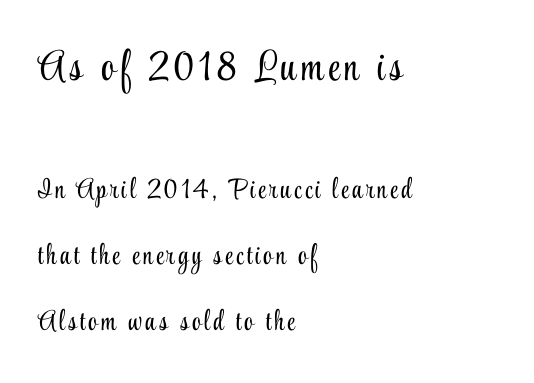
Q: Is the text bold? A: No.
Q: Is the text italic (slanted)? A: Yes.
Q: Is the typeface a serif or a sans-serif typeface? A: Serif.
Q: Is the text underlined? A: No.
Q: How is the paragraph aligned? A: Left-aligned.
Q: Is the spacing between lines tight, normal or loose? A: Loose.
Q: Which block of text is set in a larger size, the first (top) or the second (bottom)? A: The first (top) one.
Q: Width (condensed, normal, or wide)? A: Condensed.
Q: Stroke contrast? A: Low.
Q: x-height? A: Small.
Q: Monospaced? A: No.
